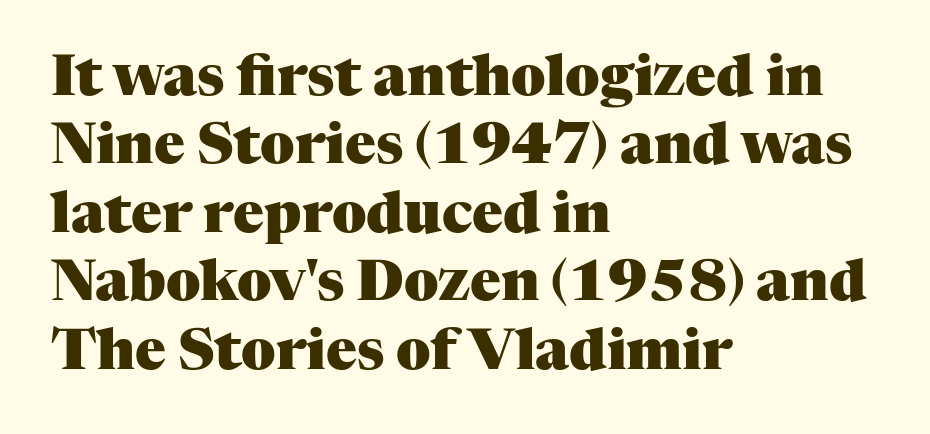
{"serif": "yes", "italic": "no", "bold": "yes", "weight": "heavy", "width": "normal", "stroke_contrast": "medium", "x_height": "medium", "monospaced": "no", "underline": "no", "align": "left", "line_spacing_ratio": 1.2, "letter_spacing": "normal", "letter_spacing_em": 0.0, "glyph_px": 57}
